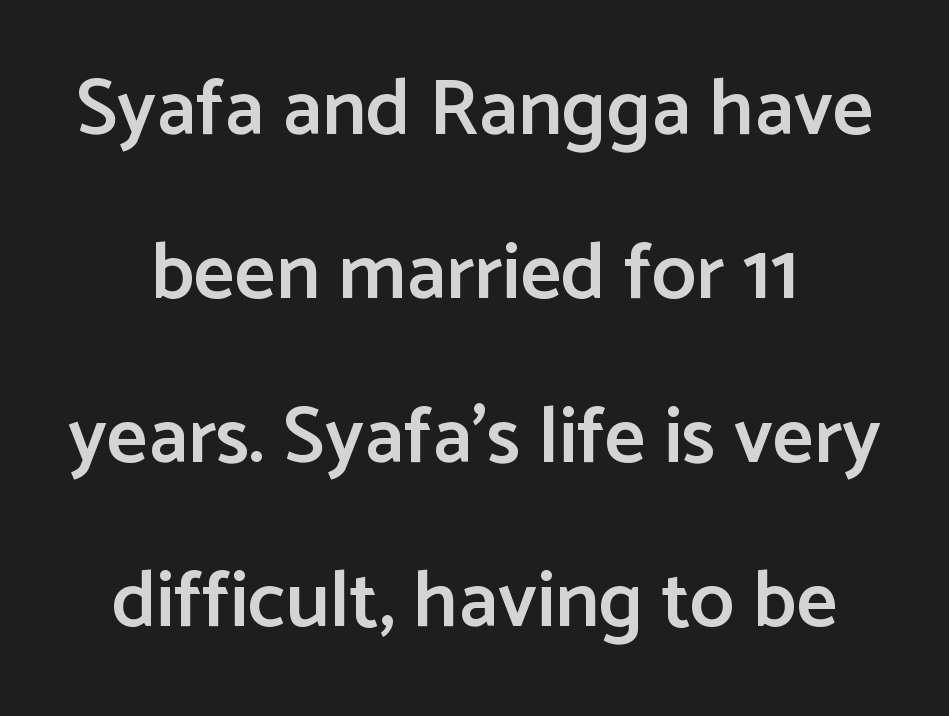
{"serif": "no", "italic": "no", "bold": "semi", "weight": "semibold", "width": "normal", "stroke_contrast": "low", "x_height": "medium", "monospaced": "no", "underline": "no", "align": "center", "line_spacing": "loose", "line_spacing_ratio": 2.05, "letter_spacing": "normal", "letter_spacing_em": 0.0, "glyph_px": 80}
